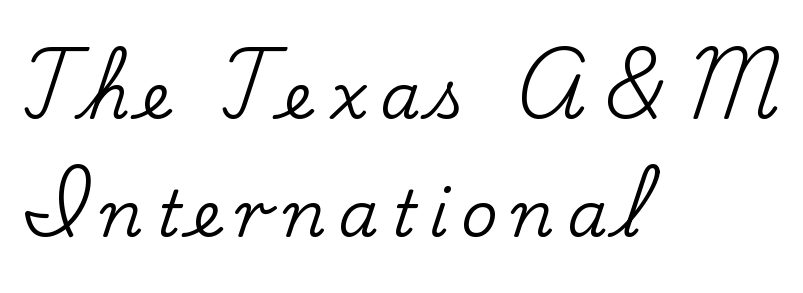
The image shows 64 px serif type; set left-aligned, line spacing 1.84x, unusually wide letter spacing (+0.2 em), not underlined; low stroke contrast and a small x-height.
